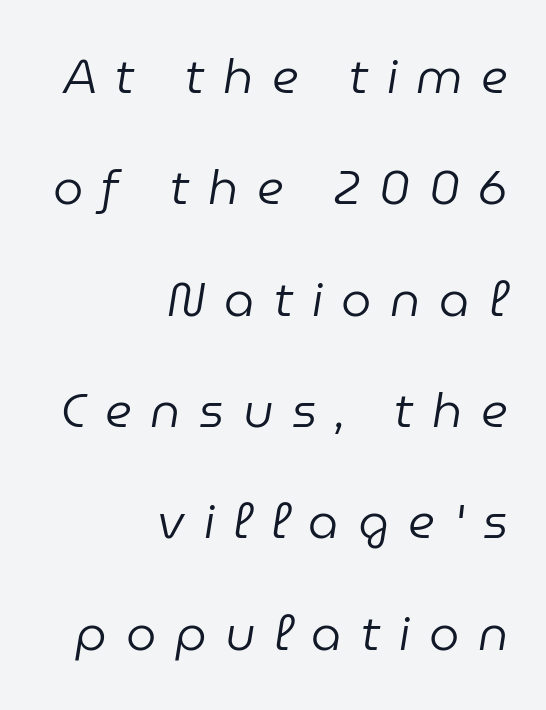
Q: Is the text bold? A: No.
Q: Is the text italic (slanted)? A: Yes, it leans right by about 9 degrees.
Q: Is the text underlined? A: No.
Q: How is the paragraph aligned? A: Right-aligned.
Q: Is the spacing between letters normal or unusually wide? A: Unusually wide.
Q: Is the spacing between lines tight, normal or loose? A: Loose.
Q: Width (condensed, normal, or wide)? A: Normal.
Q: Stroke contrast? A: Low.
Q: x-height? A: Medium.
Q: Monospaced? A: No.
